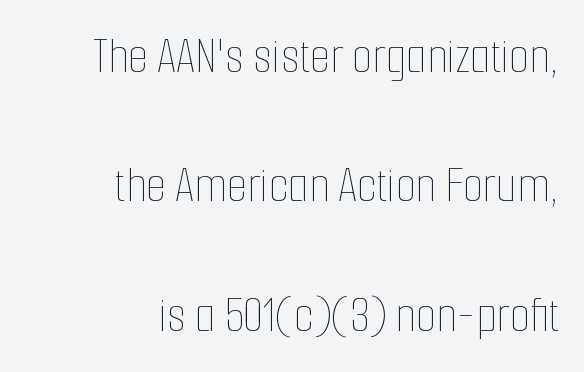
Q: Is the text bold? A: No.
Q: Is the text italic (slanted)? A: No, it is upright.
Q: Is the text underlined? A: No.
Q: How is the paragraph aligned? A: Right-aligned.
Q: Is the spacing between letters normal or unusually wide? A: Normal.
Q: Is the spacing between lines tight, normal or loose? A: Loose.
Q: Width (condensed, normal, or wide)? A: Condensed.
Q: Stroke contrast? A: Low.
Q: x-height? A: Medium.
Q: Monospaced? A: No.
